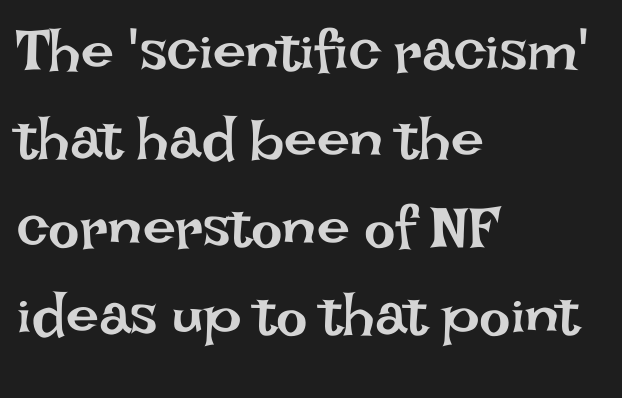
Unlike italic type, these characters show no tilt at all. Compared with typical body copy, the letter spacing here is the same. These lines are rendered in a variable-pitch font. On a weight scale, this lands at 450 or below.
